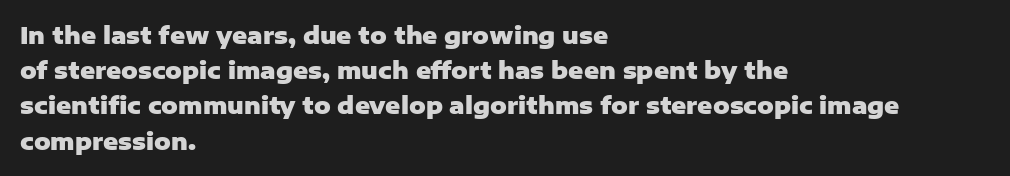
Each new line begins a customary step beneath the previous one. This rendering leaves character spacing at its baseline value. The lettering stays uniformly vertical, giving the passage a roman look. This rendering features lettering with no underline. A student would call this left alignment; a typographer would say flush left, rag right. Is the type bold? Yes — the strokes are clearly thick and heavy.
